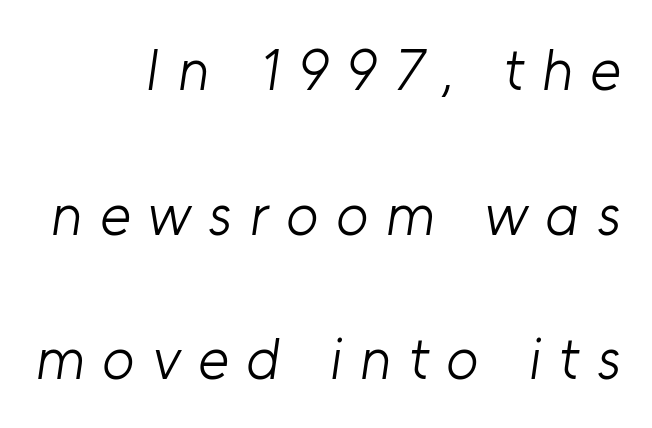
Weight: not bold — regular or lighter. The space beneath each line is pristine and unruled. Caption: expanded tracking, letters set apart. Serif or sans? Sans — the stroke terminals are bare.
